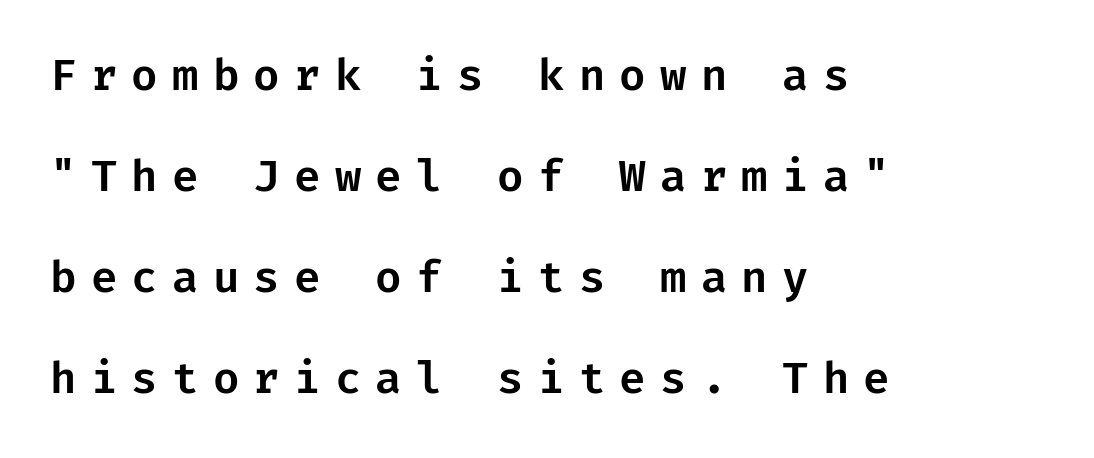
The image shows 43 px sans-serif type, upright; set left-aligned, loose line spacing (2.35x), unusually wide letter spacing (+0.33 em), not underlined; low stroke contrast and a medium x-height.
